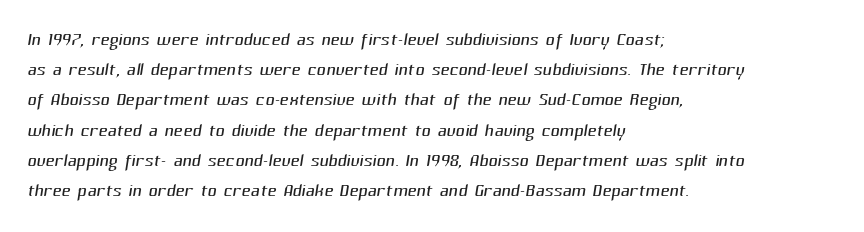
{"bold": "no", "underline": "no", "align": "left", "line_spacing_ratio": 1.21, "letter_spacing": "normal", "letter_spacing_em": 0.0, "glyph_px": 25}
